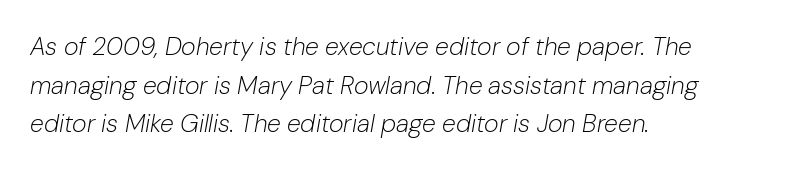
{"italic": "yes", "lean": "right", "slant_degrees": 10, "bold": "no", "underline": "no", "align": "left", "line_spacing": "normal", "line_spacing_ratio": 1.55, "letter_spacing": "normal", "letter_spacing_em": 0.0, "glyph_px": 25}
